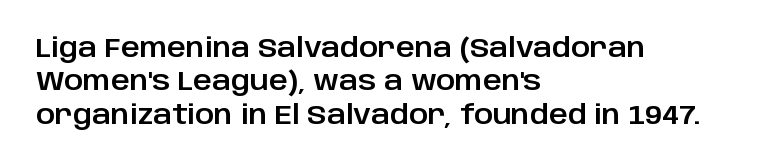
Q: Is the text italic (slanted)? A: No, it is upright.
Q: Is the text underlined? A: No.
Q: How is the paragraph aligned? A: Left-aligned.
Q: Is the spacing between letters normal or unusually wide? A: Normal.
Q: Is the spacing between lines tight, normal or loose? A: Normal.
